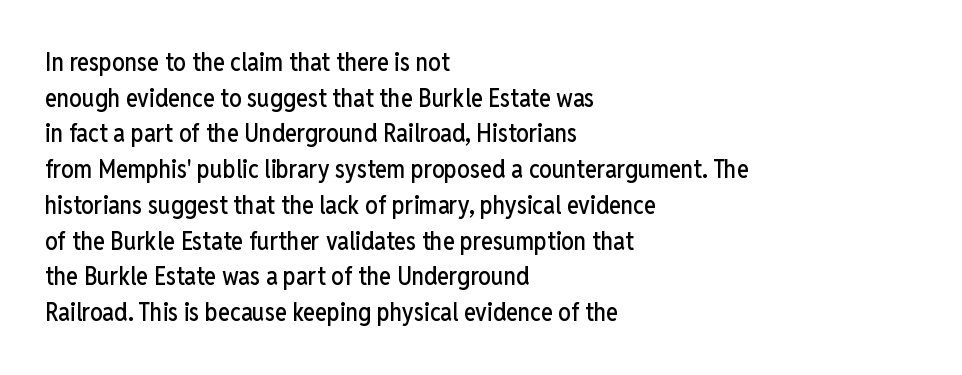
The image shows 25 px text type, upright; set left-aligned, normal line spacing (1.43x), normal letter spacing, not underlined.
